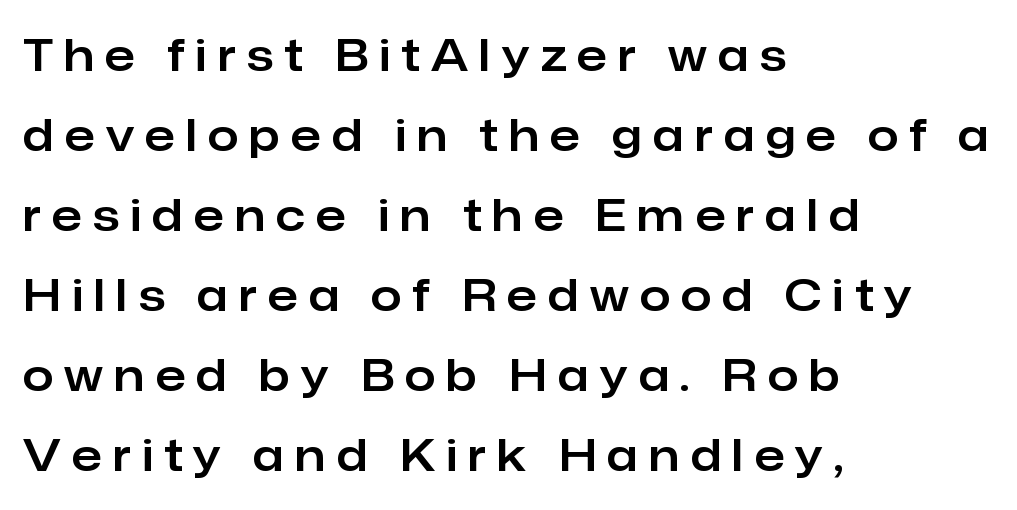
The image shows 44 px sans-serif type, upright; set left-aligned, line spacing 1.82x, unusually wide letter spacing (+0.26 em), not underlined; low stroke contrast and a medium x-height.
